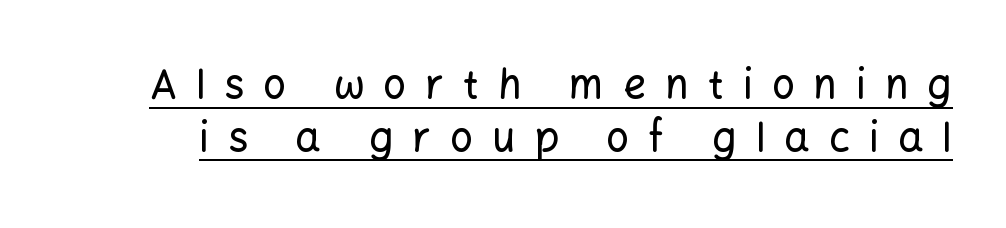
Q: Is the text italic (slanted)? A: No, it is upright.
Q: Is the typeface a serif or a sans-serif typeface? A: Sans-serif.
Q: Is the text underlined? A: Yes.
Q: Is the spacing between letters normal or unusually wide? A: Unusually wide.
Q: Is the spacing between lines tight, normal or loose? A: Normal.
Q: Width (condensed, normal, or wide)? A: Normal.
Q: Stroke contrast? A: Low.
Q: x-height? A: Medium.
Q: Monospaced? A: No.
